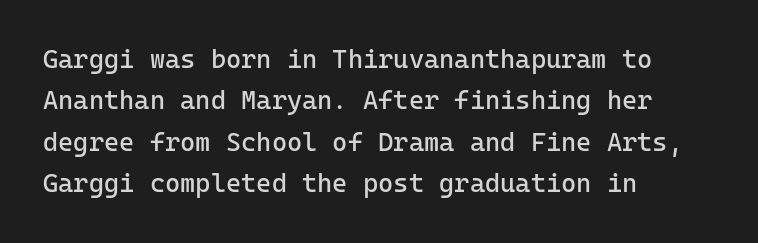
The image shows 26 px text type, upright; set left-aligned, normal line spacing (1.59x), normal letter spacing, not underlined.
